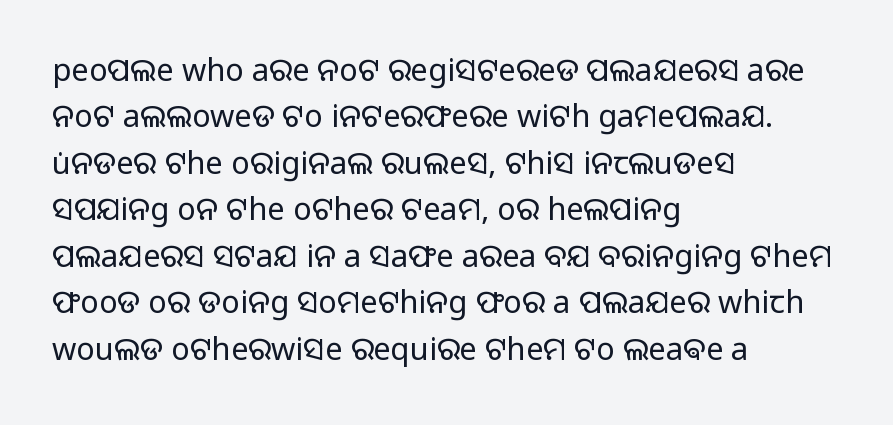
The image shows 31 px regular-weight sans-serif type, upright; set left-aligned, normal line spacing (1.5x), normal letter spacing, not underlined; low stroke contrast and a medium x-height.
